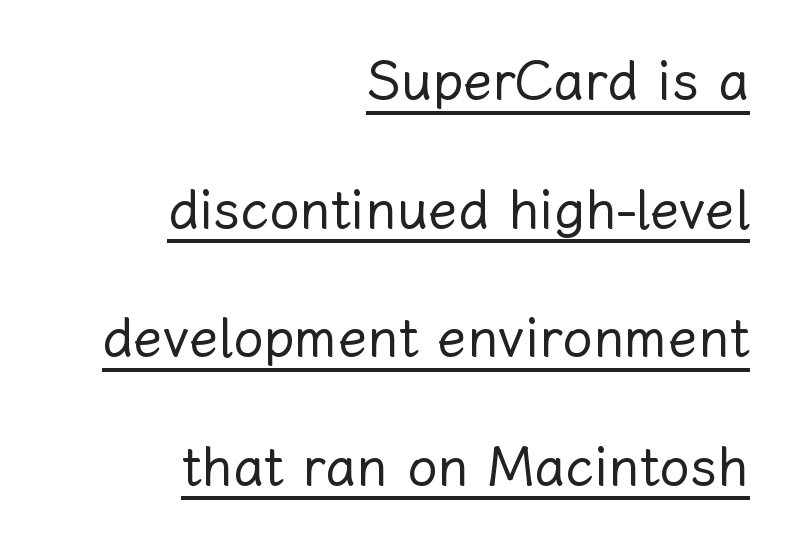
The image shows 54 px regular-weight type, upright; set right-aligned, loose line spacing (2.38x), normal letter spacing, underlined; low stroke contrast and a medium x-height.
